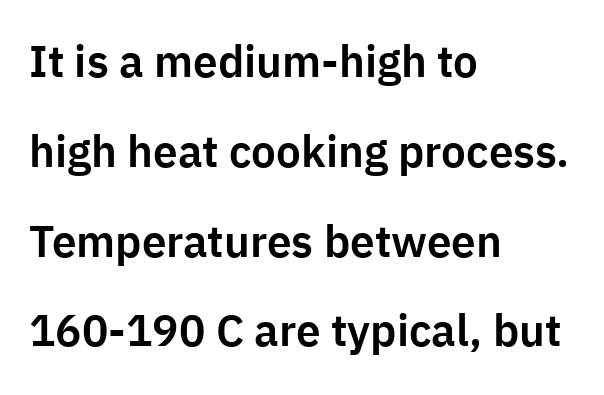
Q: Is the text italic (slanted)? A: No, it is upright.
Q: Is the typeface a serif or a sans-serif typeface? A: Sans-serif.
Q: Is the text underlined? A: No.
Q: How is the paragraph aligned? A: Left-aligned.
Q: Is the spacing between letters normal or unusually wide? A: Normal.
Q: Is the spacing between lines tight, normal or loose? A: Loose.
Q: Width (condensed, normal, or wide)? A: Normal.
Q: Stroke contrast? A: Low.
Q: x-height? A: Medium.
Q: Monospaced? A: No.
